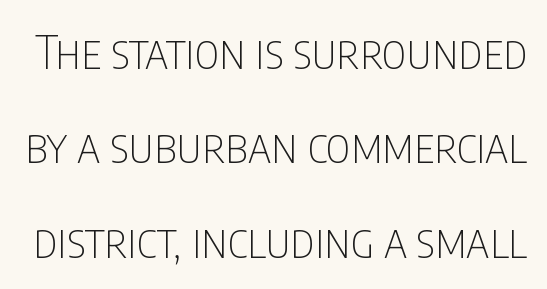
Has an underline been added? It has not. Varying glyph widths throughout — classic text-font behaviour. The passage shown stacks its lines with a broad gap. Characters remain perfectly vertical along every line. Between one letter and the next there's only the usual sliver of space. Font category for this specimen: sans-serif.
